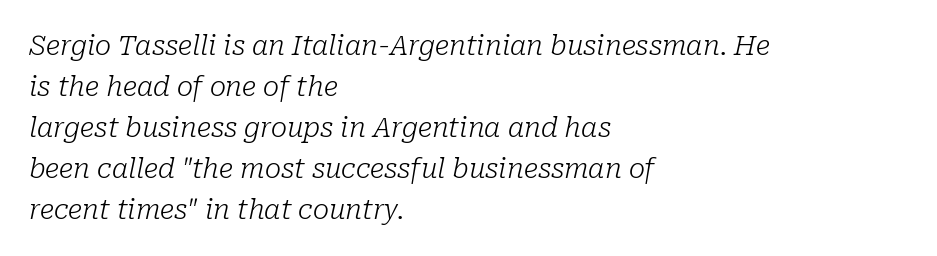
{"italic": "yes", "lean": "right", "slant_degrees": 10, "bold": "no", "underline": "no", "align": "left", "line_spacing": "normal", "line_spacing_ratio": 1.52, "letter_spacing": "normal", "letter_spacing_em": 0.0, "glyph_px": 27}
